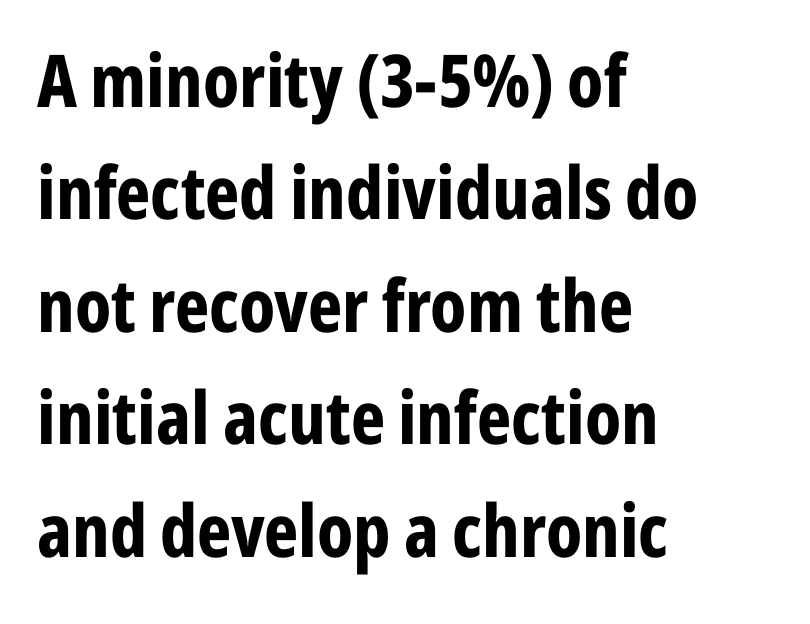
The image shows 73 px bold, condensed sans-serif type, upright; set left-aligned, normal line spacing (1.54x), normal letter spacing, not underlined; low stroke contrast and a medium x-height.
